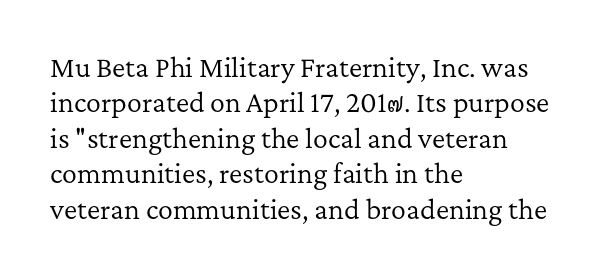
{"italic": "no", "bold": "no", "underline": "no", "align": "left", "line_spacing": "normal", "line_spacing_ratio": 1.42, "letter_spacing": "normal", "letter_spacing_em": 0.0, "glyph_px": 25}
